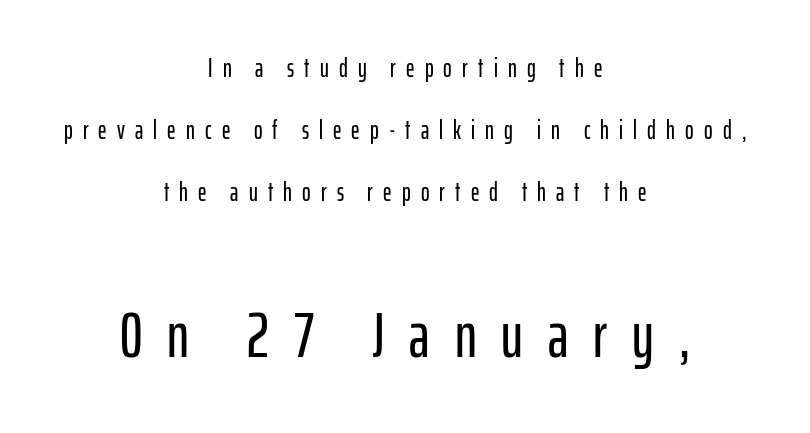
{"serif": "no", "italic": "no", "width": "condensed", "stroke_contrast": "low", "x_height": "medium", "monospaced": "no", "underline": "no", "align": "center", "line_spacing": "loose", "line_spacing_ratio": 2.38, "letter_spacing": "wide", "letter_spacing_em": 0.39, "larger_block": "second", "size_ratio": 2.46, "glyph_px": 64}
